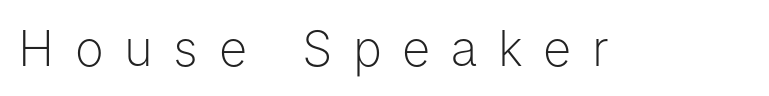
The weight tops out at a normal text grade. The font family rendered here belongs to the sans-serif group. Descenders are the only things crossing below the line. The letters are spread apart with noticeably loose tracking. If you drew a line through each stem, it would be perfectly vertical.
